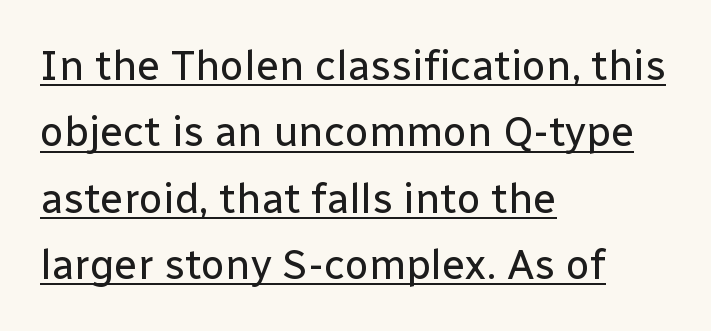
Serifs: no, the terminals of the letterforms are clean. The font's upright variant was chosen for this text. Ink coverage per letter is moderate at most. The ragged edge is on the right, which tells us the setting is flush left.
